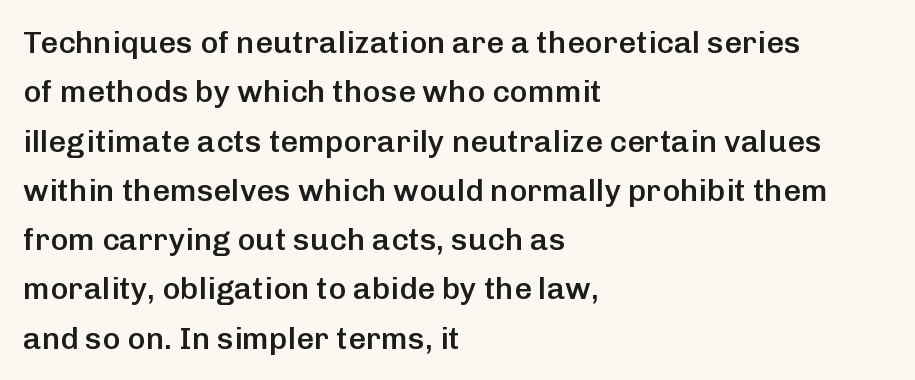
On the weight axis this lands at semibold, roughly 600. Each row of text sits above clean, open space. The passage shown has conventional tracking throughout. Note: no serifs on the glyphs.
